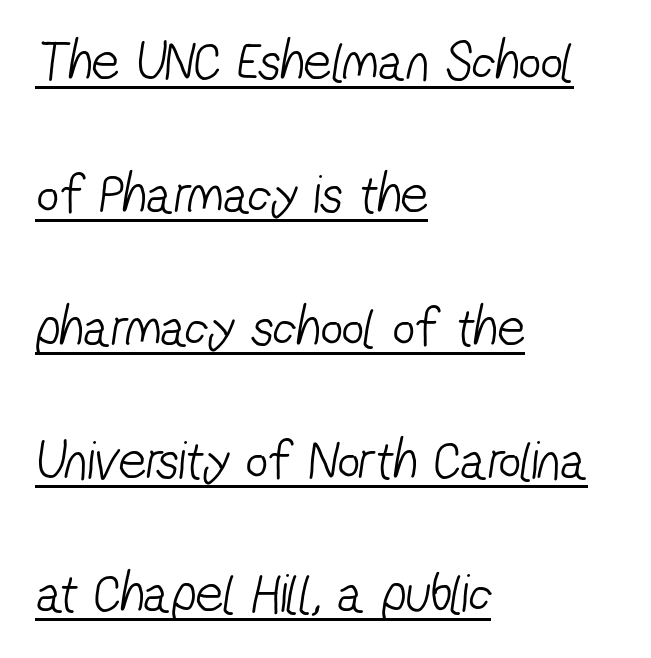
The image shows 55 px light, condensed sans-serif type; set left-aligned, loose line spacing (2.42x), normal letter spacing, underlined; low stroke contrast and a medium x-height.
